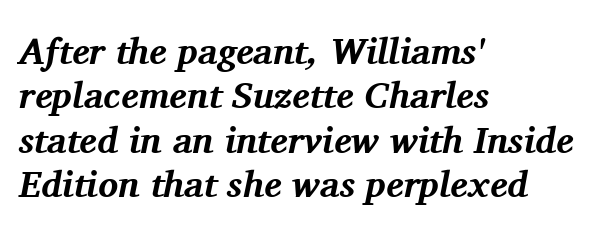
The image shows 37 px bold serif type, italic (leaning right); set left-aligned, line spacing 1.2x, normal letter spacing, not underlined; medium stroke contrast and a medium x-height.
